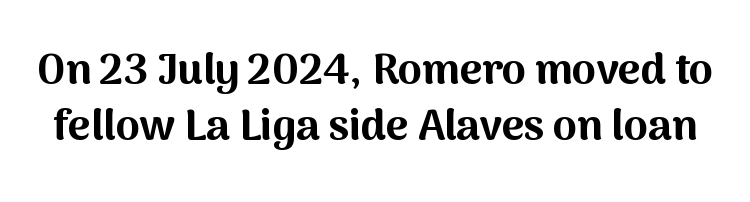
Q: Is the text bold? A: Yes.
Q: Is the text italic (slanted)? A: No, it is upright.
Q: Is the typeface a serif or a sans-serif typeface? A: Sans-serif.
Q: Is the text underlined? A: No.
Q: Is the spacing between letters normal or unusually wide? A: Normal.
Q: Is the spacing between lines tight, normal or loose? A: Normal.
Q: Width (condensed, normal, or wide)? A: Normal.
Q: Stroke contrast? A: Medium.
Q: x-height? A: Medium.
Q: Monospaced? A: No.
